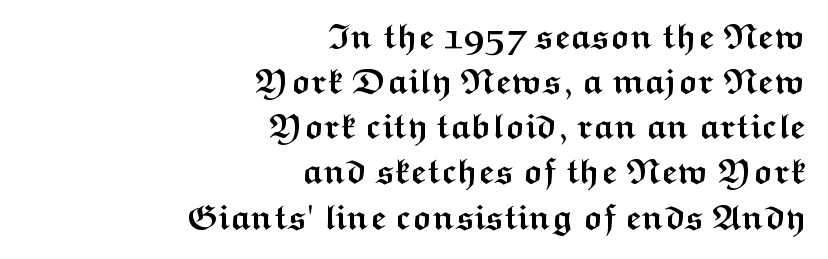
Plenty of ink on the page — the face is bold. Compared with typical paragraphs, the rows here are spaced about the same. How are the letters spaced? Ordinarily, with no added tracking. Do the letters lean? They stand straight.
